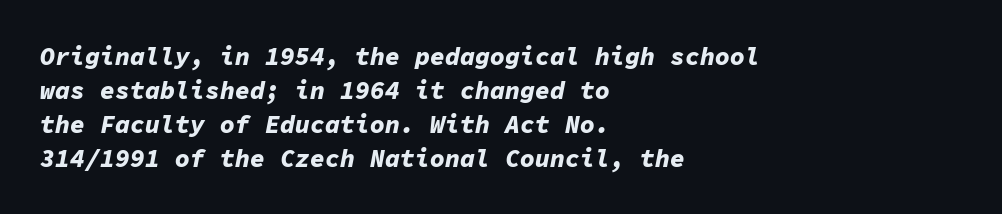
{"italic": "yes", "lean": "right", "slant_degrees": 11, "bold": "yes", "underline": "no", "align": "left", "line_spacing": "normal", "line_spacing_ratio": 1.36, "letter_spacing": "normal", "letter_spacing_em": 0.0, "glyph_px": 25}
